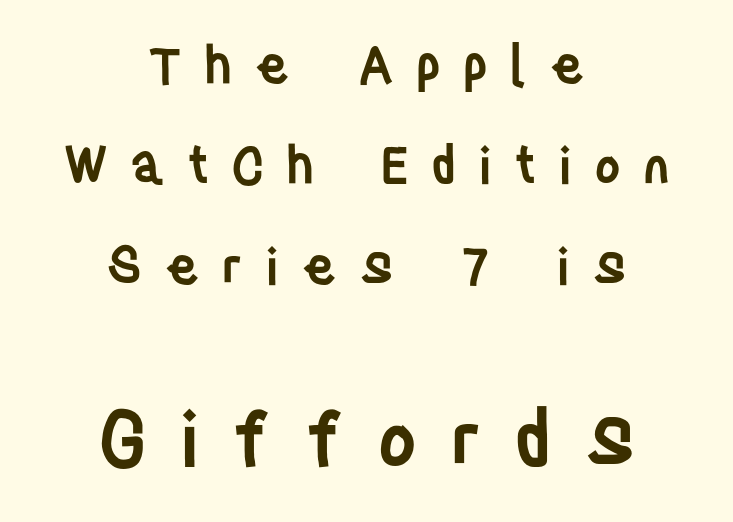
{"serif": "no", "italic": "no", "bold": "semi", "weight": "semibold", "width": "condensed", "stroke_contrast": "low", "x_height": "large", "monospaced": "no", "underline": "no", "align": "center", "line_spacing": "loose", "line_spacing_ratio": 1.97, "letter_spacing": "wide", "letter_spacing_em": 0.43, "larger_block": "second", "size_ratio": 1.49, "glyph_px": 76}
